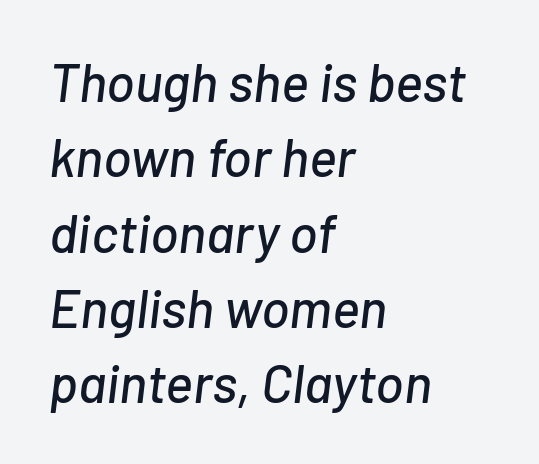
{"italic": "yes", "lean": "right", "slant_degrees": 7, "width": "normal", "stroke_contrast": "low", "x_height": "medium", "monospaced": "no", "underline": "no", "align": "left", "line_spacing": "normal", "line_spacing_ratio": 1.42, "letter_spacing": "normal", "letter_spacing_em": 0.0, "glyph_px": 53}
